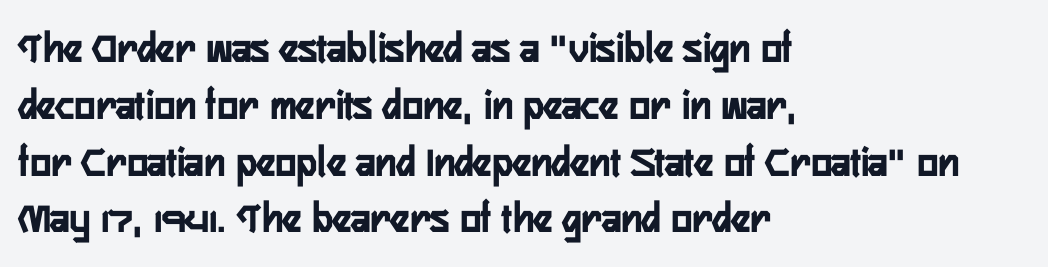
Q: Is the text bold? A: Yes.
Q: Is the text italic (slanted)? A: No, it is upright.
Q: Is the typeface a serif or a sans-serif typeface? A: Sans-serif.
Q: Is the text underlined? A: No.
Q: How is the paragraph aligned? A: Left-aligned.
Q: Is the spacing between letters normal or unusually wide? A: Normal.
Q: Is the spacing between lines tight, normal or loose? A: Normal.
Q: Width (condensed, normal, or wide)? A: Condensed.
Q: Stroke contrast? A: Low.
Q: x-height? A: Medium.
Q: Monospaced? A: No.
